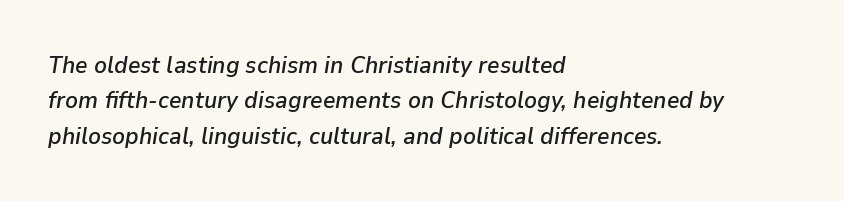
Q: Is the text italic (slanted)? A: Yes, it leans right by about 9 degrees.
Q: Is the text underlined? A: No.
Q: How is the paragraph aligned? A: Left-aligned.
Q: Is the spacing between letters normal or unusually wide? A: Normal.
Q: Is the spacing between lines tight, normal or loose? A: Normal.
